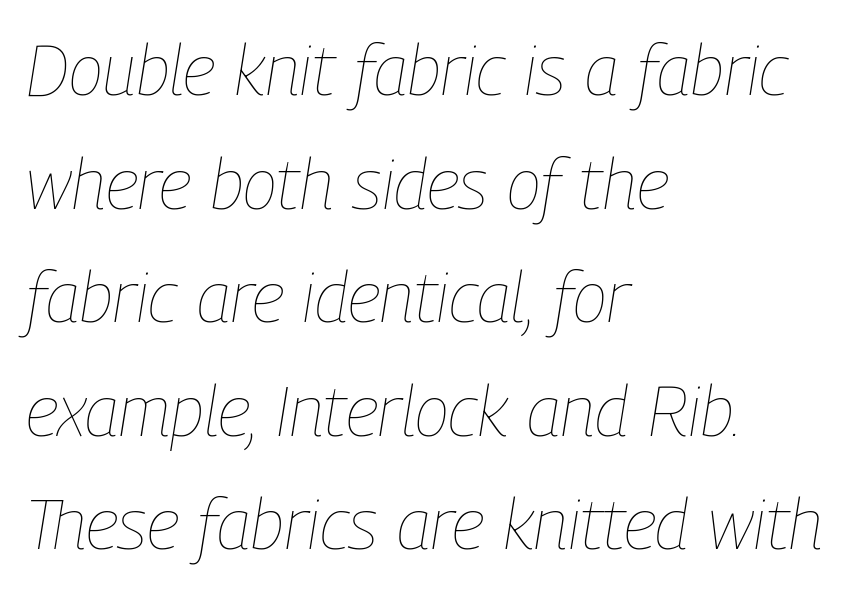
The image shows 71 px thin, condensed type, italic (leaning right); set left-aligned, normal line spacing (1.6x), normal letter spacing, not underlined; low stroke contrast and a medium x-height.
